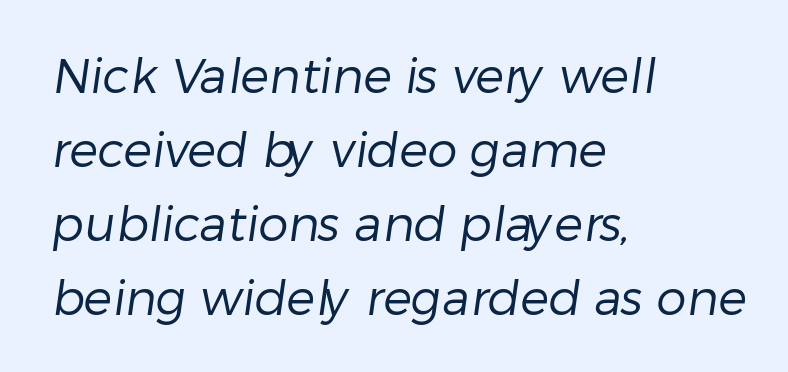
{"serif": "no", "bold": "no", "weight": "regular", "width": "normal", "stroke_contrast": "low", "x_height": "medium", "monospaced": "no", "underline": "no", "align": "left", "line_spacing": "normal", "line_spacing_ratio": 1.54, "letter_spacing": "normal", "letter_spacing_em": 0.0, "glyph_px": 48}
